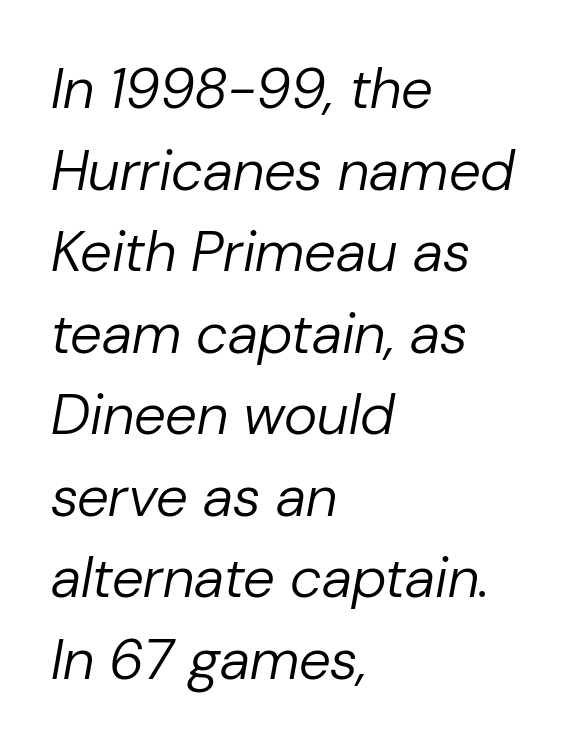
Bare-footed words on every line. Proportional: the letters do not fall into vertical columns. The letters are slanted; this is an italic face. Reading down the block, your eye returns to a fixed left position each line.
